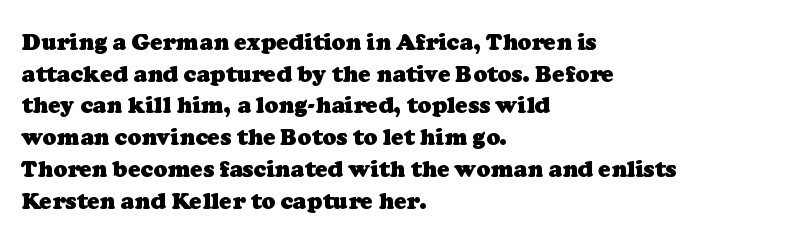
The tracking reads as untouched default to a designer's eye. Each row of text sits above clean, open space. Reading down the block, your eye returns to a fixed left position each line. The rendering uses a moderate line-height, typical for paragraphs. You'd pick this weight for a headline — it's a proper bold.
